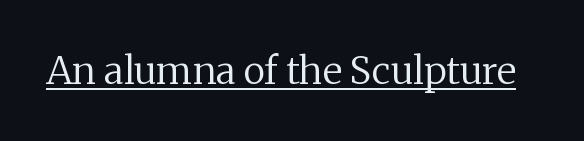
These lines are rendered in a variable-pitch font. A light-to-regular cut is what we see here. The rendering shows small feet on the letterforms — a serif design. The lettering is marked with a stroke running underneath it. The face used here is rendered with its standard letterfit.
